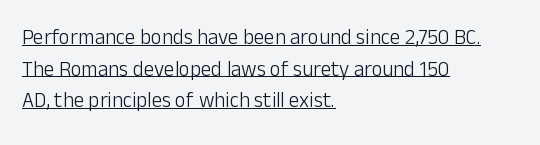
Q: Is the text bold? A: No.
Q: Is the text italic (slanted)? A: No, it is upright.
Q: Is the text underlined? A: Yes.
Q: How is the paragraph aligned? A: Left-aligned.
Q: Is the spacing between letters normal or unusually wide? A: Normal.
Q: Is the spacing between lines tight, normal or loose? A: Normal.
